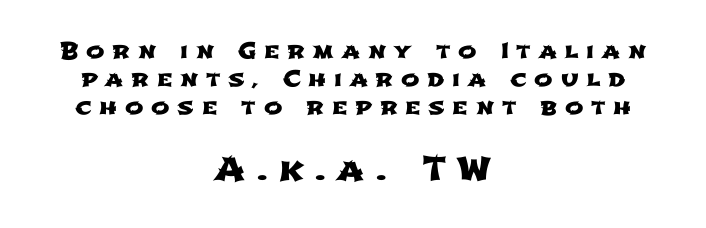
Regarding serifs, this sample does without them. A centered setting, common on invitations and titles, is used for this passage. Decoration check: the copy has no underline. Character widths vary here, with narrow letters taking less room than wide ones.
